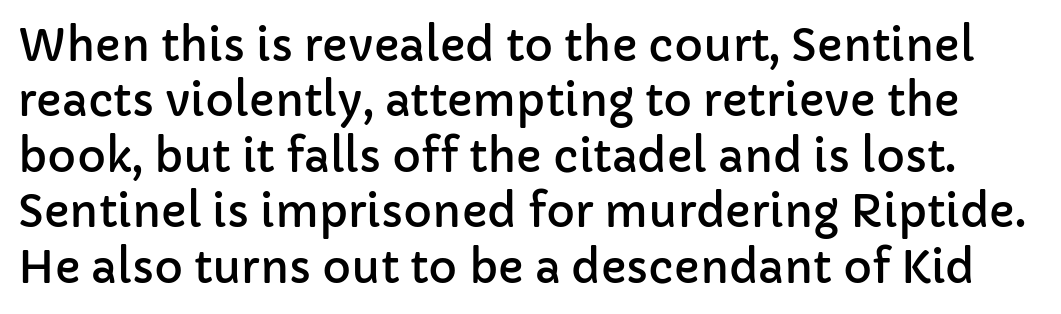
Q: Is the text italic (slanted)? A: No, it is upright.
Q: Is the typeface a serif or a sans-serif typeface? A: Sans-serif.
Q: Is the text underlined? A: No.
Q: Is the spacing between letters normal or unusually wide? A: Normal.
Q: Is the spacing between lines tight, normal or loose? A: Normal.
Q: Width (condensed, normal, or wide)? A: Normal.
Q: Stroke contrast? A: Low.
Q: x-height? A: Medium.
Q: Monospaced? A: No.
